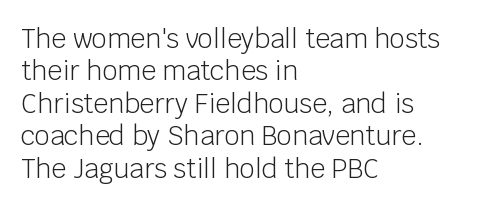
{"italic": "no", "bold": "no", "underline": "no", "align": "left", "line_spacing": "normal", "line_spacing_ratio": 1.25, "letter_spacing": "normal", "letter_spacing_em": 0.0, "glyph_px": 26}
